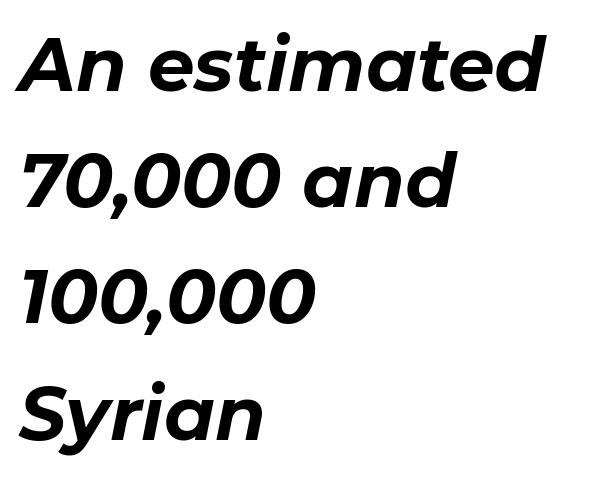
Q: Is the text bold? A: Yes.
Q: Is the text italic (slanted)? A: Yes, it leans right by about 11 degrees.
Q: Is the text underlined? A: No.
Q: How is the paragraph aligned? A: Left-aligned.
Q: Is the spacing between letters normal or unusually wide? A: Normal.
Q: Is the spacing between lines tight, normal or loose? A: Normal.
Q: Width (condensed, normal, or wide)? A: Normal.
Q: Stroke contrast? A: Low.
Q: x-height? A: Medium.
Q: Monospaced? A: No.
